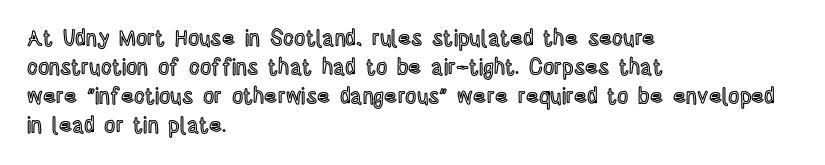
Q: Is the text italic (slanted)? A: No, it is upright.
Q: Is the text underlined? A: No.
Q: How is the paragraph aligned? A: Left-aligned.
Q: Is the spacing between letters normal or unusually wide? A: Normal.
Q: Is the spacing between lines tight, normal or loose? A: Normal.
